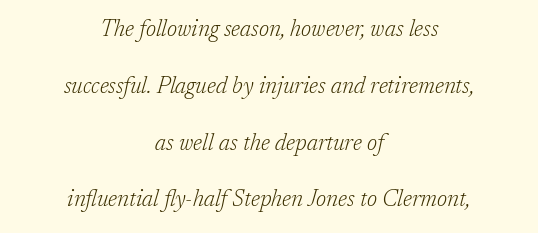
{"italic": "yes", "lean": "right", "slant_degrees": 17, "bold": "no", "underline": "no", "align": "center", "line_spacing": "loose", "line_spacing_ratio": 2.47, "letter_spacing": "normal", "letter_spacing_em": 0.0, "glyph_px": 23}
